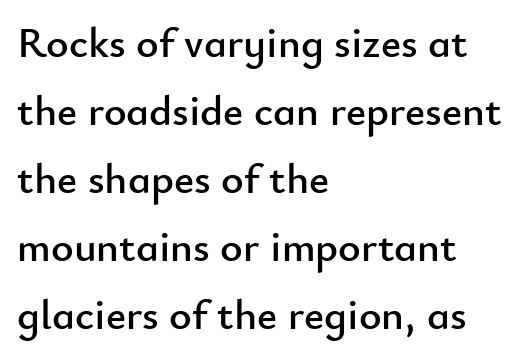
Q: Is the text italic (slanted)? A: No, it is upright.
Q: Is the typeface a serif or a sans-serif typeface? A: Sans-serif.
Q: Is the text underlined? A: No.
Q: How is the paragraph aligned? A: Left-aligned.
Q: Is the spacing between letters normal or unusually wide? A: Normal.
Q: Is the spacing between lines tight, normal or loose? A: Normal.
Q: Width (condensed, normal, or wide)? A: Normal.
Q: Stroke contrast? A: Low.
Q: x-height? A: Small.
Q: Monospaced? A: No.
